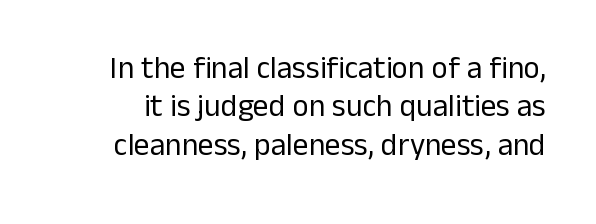
{"serif": "no", "italic": "no", "bold": "no", "weight": "regular", "width": "normal", "stroke_contrast": "low", "x_height": "medium", "monospaced": "no", "underline": "no", "line_spacing_ratio": 1.24, "letter_spacing": "normal", "letter_spacing_em": 0.0, "glyph_px": 31}
